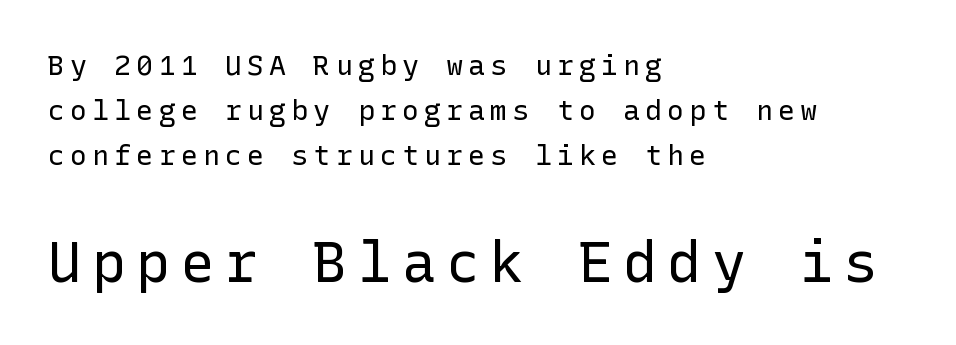
Q: Is the text bold? A: No.
Q: Is the text italic (slanted)? A: No, it is upright.
Q: Is the typeface a serif or a sans-serif typeface? A: Sans-serif.
Q: Is the text underlined? A: No.
Q: How is the paragraph aligned? A: Left-aligned.
Q: Is the spacing between lines tight, normal or loose? A: Normal.
Q: Which block of text is set in a larger size, the first (top) or the second (bottom)? A: The second (bottom) one.
Q: Width (condensed, normal, or wide)? A: Normal.
Q: Stroke contrast? A: Low.
Q: x-height? A: Medium.
